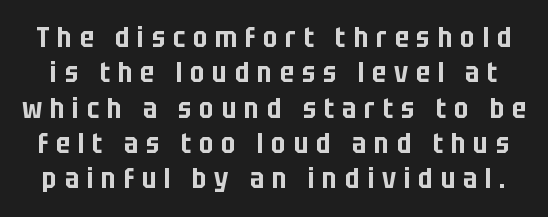
{"serif": "no", "italic": "no", "width": "condensed", "stroke_contrast": "low", "x_height": "large", "monospaced": "no", "underline": "no", "line_spacing": "normal", "line_spacing_ratio": 1.26, "letter_spacing": "wide", "letter_spacing_em": 0.28, "glyph_px": 28}
